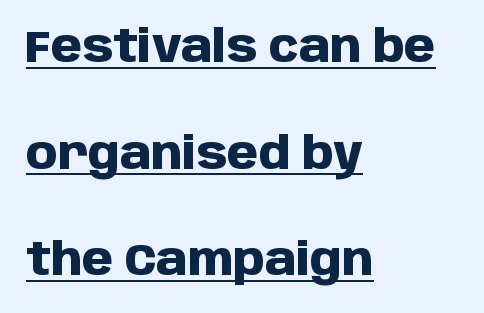
The image shows 45 px heavy sans-serif type, upright; set left-aligned, loose line spacing (2.37x), normal letter spacing, underlined; low stroke contrast and a large x-height.
